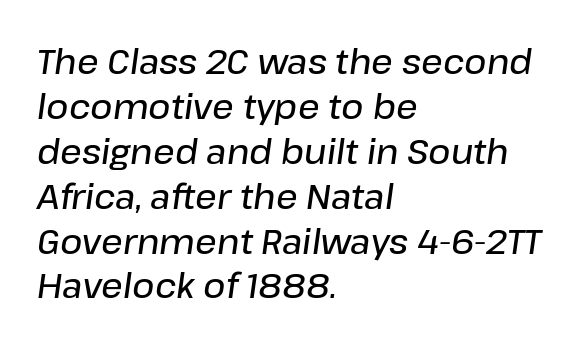
{"italic": "yes", "lean": "right", "slant_degrees": 8, "bold": "semi", "weight": "semibold", "width": "normal", "stroke_contrast": "low", "x_height": "medium", "monospaced": "no", "underline": "no", "align": "left", "line_spacing": "normal", "line_spacing_ratio": 1.32, "letter_spacing": "normal", "letter_spacing_em": 0.0, "glyph_px": 34}
